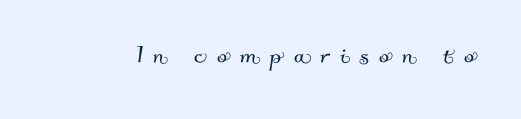
{"serif": "no", "width": "normal", "stroke_contrast": "medium", "x_height": "small", "monospaced": "no", "underline": "no", "letter_spacing": "wide", "letter_spacing_em": 0.33, "glyph_px": 30}
